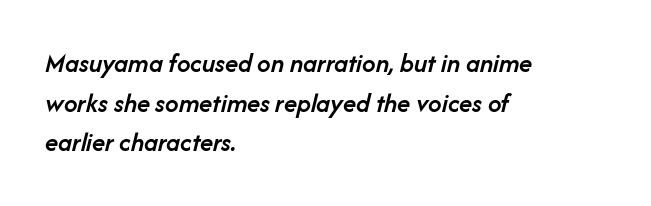
Q: Is the text bold? A: Semi-bold.
Q: Is the text italic (slanted)? A: Yes, it leans right by about 14 degrees.
Q: Is the text underlined? A: No.
Q: How is the paragraph aligned? A: Left-aligned.
Q: Is the spacing between letters normal or unusually wide? A: Normal.
Q: Is the spacing between lines tight, normal or loose? A: Normal.
